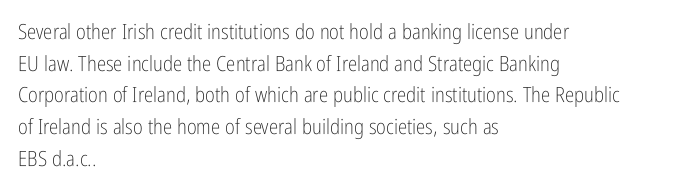
Style check: upright. Leftover space on each line is placed entirely after the last word. The rows are spaced the way most documents space them. The font is comparable to plain body text, perhaps lighter. Honestly, there is no underline to notice here at all. Nobody touched the tracking dial on this one.
